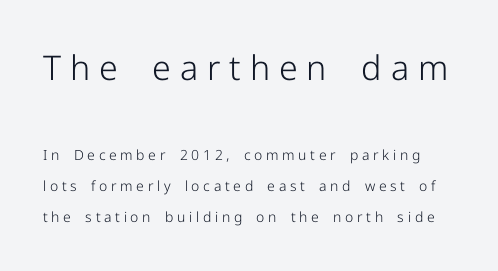
A quiet, ordinary-to-light weight characterises the typeface. Serifs: no, the terminals of the letterforms are clean. You get the large type first, then a drop to smaller type. Vertical spacing — loose.
